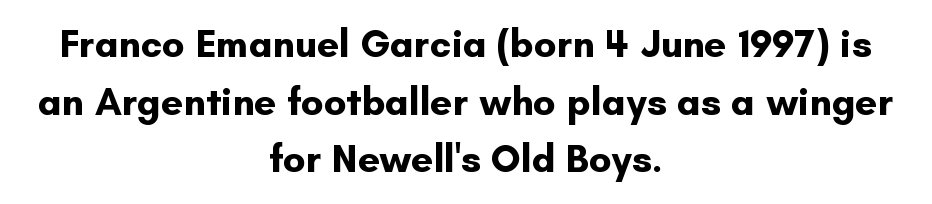
In terms of letterspacing, this is plain default setting. The compositor balanced each line on the midline. One glance says typical: line gaps are just what's usual. Unmarked baselines from the first word to the last. Weight check: bold — yes, fully.
